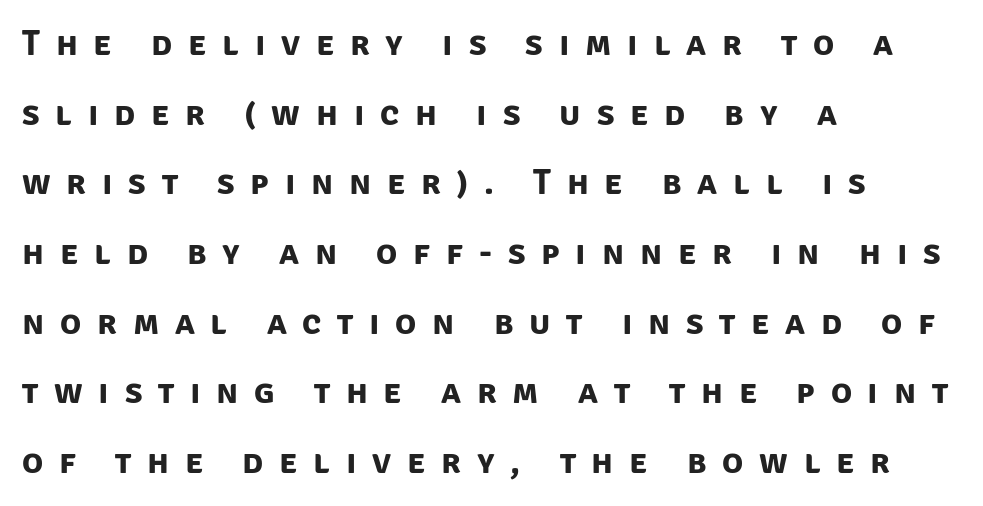
Q: Is the text bold? A: Yes.
Q: Is the typeface a serif or a sans-serif typeface? A: Sans-serif.
Q: Is the text underlined? A: No.
Q: How is the paragraph aligned? A: Left-aligned.
Q: Is the spacing between letters normal or unusually wide? A: Unusually wide.
Q: Is the spacing between lines tight, normal or loose? A: Loose.
Q: Width (condensed, normal, or wide)? A: Normal.
Q: Stroke contrast? A: Low.
Q: x-height? A: Large.
Q: Monospaced? A: No.
